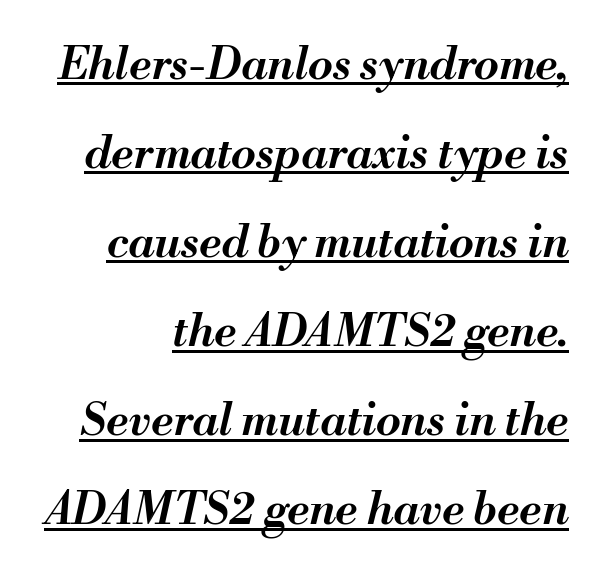
{"italic": "yes", "lean": "right", "slant_degrees": 13, "bold": "semi", "weight": "semibold", "width": "normal", "stroke_contrast": "medium", "x_height": "small", "monospaced": "no", "underline": "yes", "line_spacing": "loose", "line_spacing_ratio": 1.98, "letter_spacing": "normal", "letter_spacing_em": 0.0, "glyph_px": 45}
